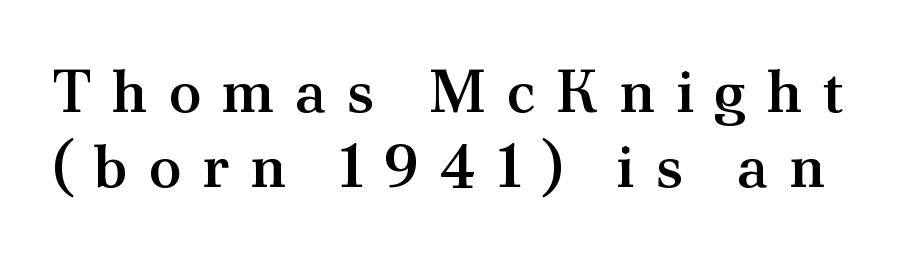
Q: Is the text bold? A: Semi-bold.
Q: Is the text italic (slanted)? A: No, it is upright.
Q: Is the typeface a serif or a sans-serif typeface? A: Serif.
Q: Is the text underlined? A: No.
Q: Is the spacing between letters normal or unusually wide? A: Unusually wide.
Q: Is the spacing between lines tight, normal or loose? A: Normal.
Q: Width (condensed, normal, or wide)? A: Normal.
Q: Stroke contrast? A: Medium.
Q: x-height? A: Small.
Q: Monospaced? A: No.
